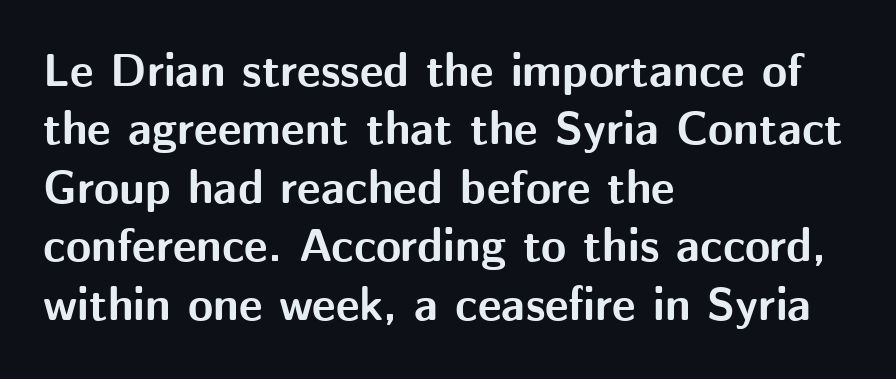
A roman cut, with each character standing at attention. Reading down the block, your eye returns to a fixed left position each line. You can tell from the bare stems that sans-serif type was used. A bare baseline throughout the passage. This block has exactly the height ordinary leading produces. Notice how thick the strokes are: this is what a full bold looks like.
